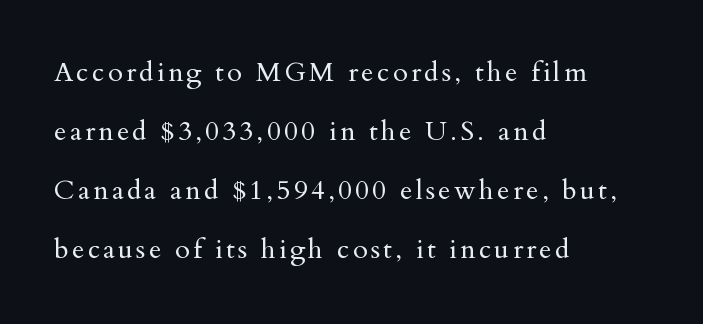
The image shows 27 px text type, upright; set left-aligned, loose line spacing (2.19x), not underlined.
